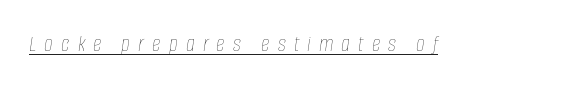
{"italic": "yes", "lean": "right", "slant_degrees": 8, "bold": "no", "underline": "yes", "letter_spacing": "wide", "letter_spacing_em": 0.34, "glyph_px": 24}
